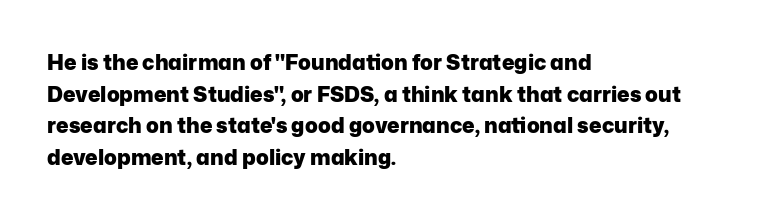
{"italic": "no", "bold": "yes", "underline": "no", "align": "left", "line_spacing": "normal", "line_spacing_ratio": 1.51, "letter_spacing": "normal", "letter_spacing_em": 0.0, "glyph_px": 21}
